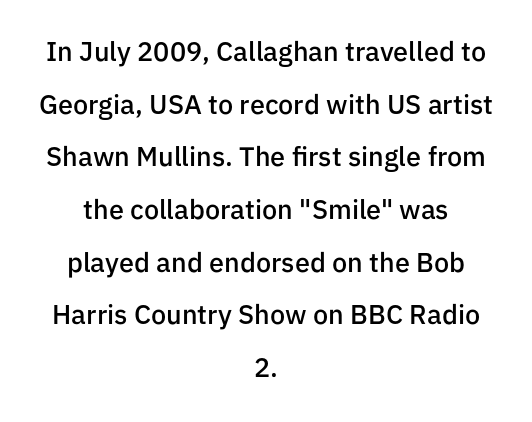
The image shows 27 px text type, upright; set centered, loose line spacing (1.95x), normal letter spacing, not underlined.
